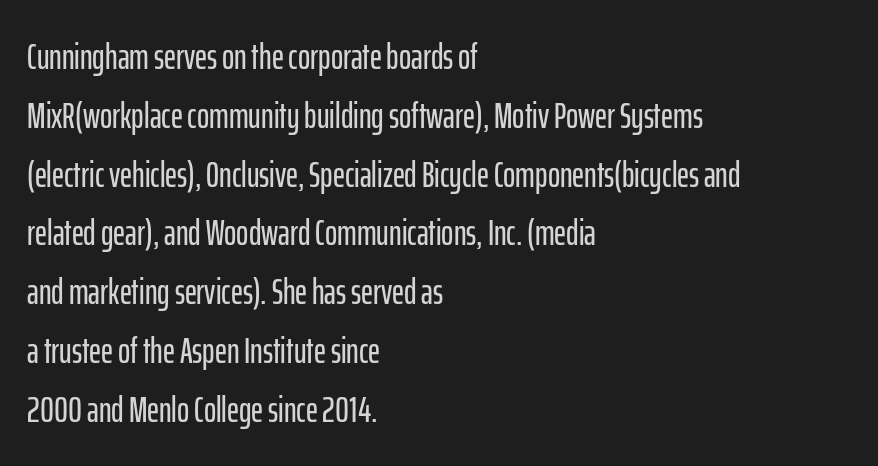
Q: Is the text italic (slanted)? A: No, it is upright.
Q: Is the typeface a serif or a sans-serif typeface? A: Sans-serif.
Q: Is the text underlined? A: No.
Q: How is the paragraph aligned? A: Left-aligned.
Q: Is the spacing between letters normal or unusually wide? A: Normal.
Q: Is the spacing between lines tight, normal or loose? A: Normal.
Q: Width (condensed, normal, or wide)? A: Condensed.
Q: Stroke contrast? A: Low.
Q: x-height? A: Medium.
Q: Monospaced? A: No.
